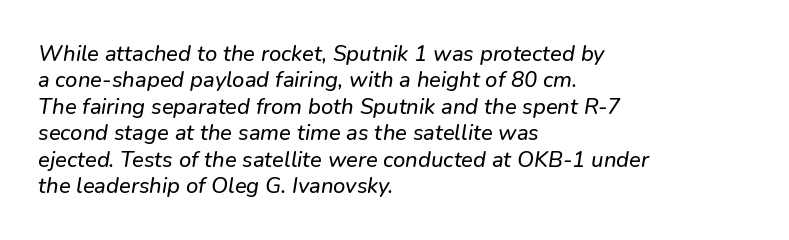
{"underline": "no", "align": "left", "line_spacing_ratio": 1.2, "letter_spacing": "normal", "letter_spacing_em": 0.0, "glyph_px": 22}
